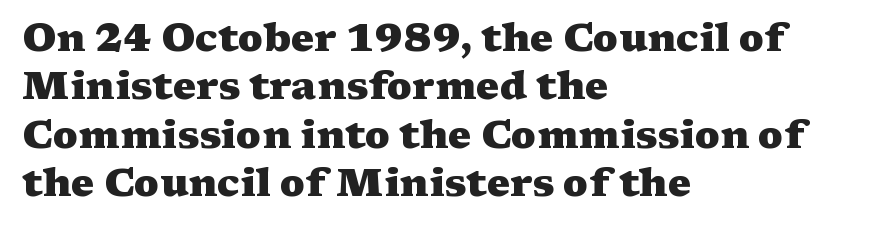
The image shows 39 px heavy, wide serif type, upright; set left-aligned, line spacing 1.24x, normal letter spacing, not underlined; medium stroke contrast and a medium x-height.
